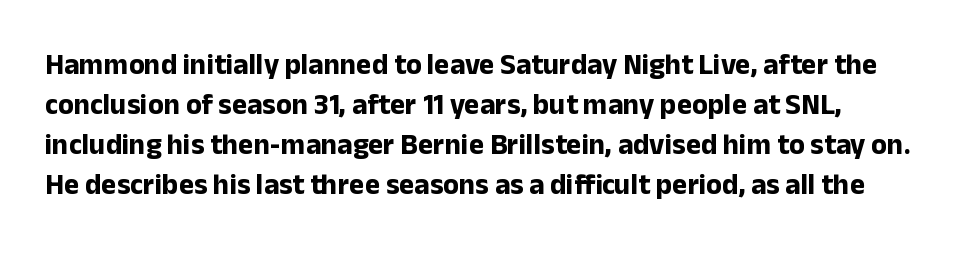
How heavy is the stroke? Heavy — this is a bold. I'd call this a sans setting — the letters go barefoot. Students, note that the glyphs here touch the page at normal intervals. The face used here is proportionally spaced, like ordinary book or web type. Rule under the text: the space is simply empty. Characters remain perfectly vertical along every line.
